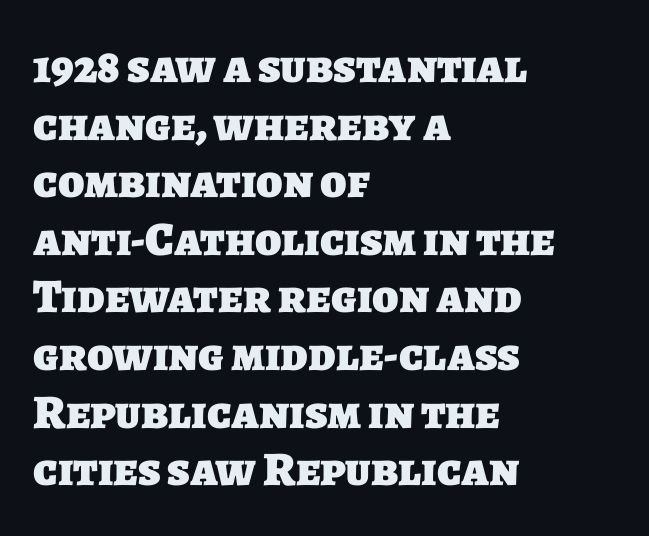
Chunky letters — that's bold for sure. Compared with a centered layout, this one pins lines to the left instead. A typesetter would call this proportional, since set widths differ per character. Nothing unusual about the tracking: characters are spaced as the font intends.
